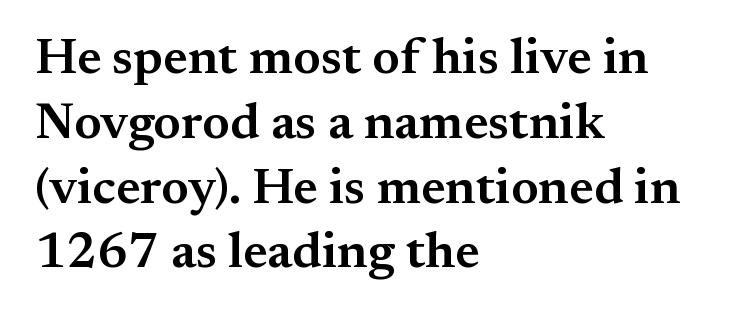
Q: Is the text bold? A: Semi-bold.
Q: Is the text italic (slanted)? A: No, it is upright.
Q: Is the typeface a serif or a sans-serif typeface? A: Serif.
Q: Is the text underlined? A: No.
Q: How is the paragraph aligned? A: Left-aligned.
Q: Is the spacing between letters normal or unusually wide? A: Normal.
Q: Is the spacing between lines tight, normal or loose? A: Normal.
Q: Width (condensed, normal, or wide)? A: Normal.
Q: Stroke contrast? A: Medium.
Q: x-height? A: Small.
Q: Monospaced? A: No.
